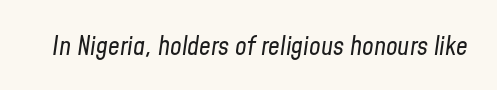
The image shows 26 px text type, italic (leaning right); set normal letter spacing, not underlined.
